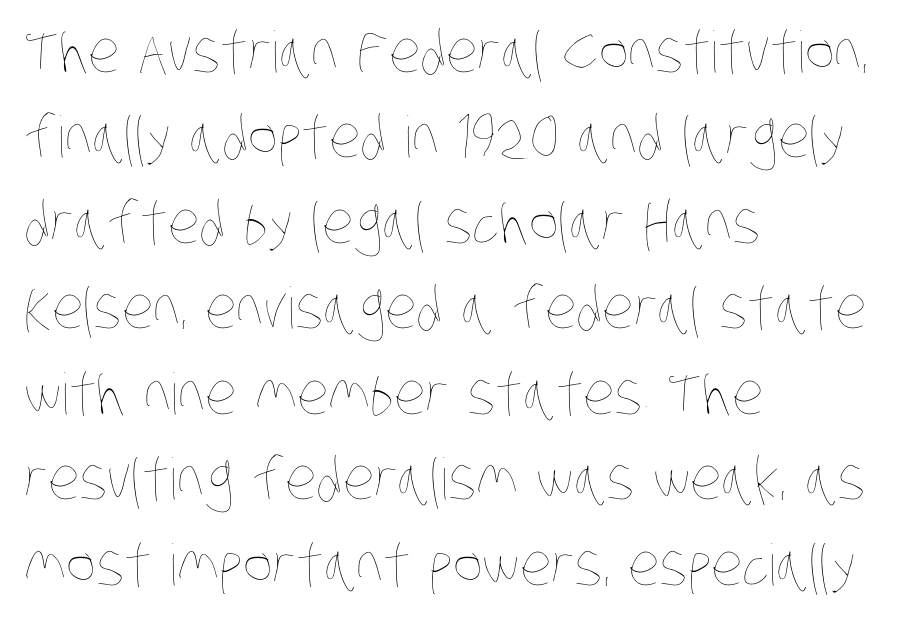
No letter is thick-stroked: the sample isn't bold. The space directly below the letters is spotless. Compared with typical body copy, the letter spacing here is the same. Character widths vary here, with narrow letters taking less room than wide ones. Compared with typical paragraphs, the rows here are spaced about the same. Teacher's note: observe the even left margin — that is flush-left alignment.
